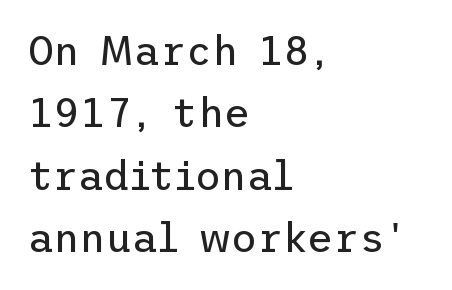
Q: Is the text bold? A: No.
Q: Is the text italic (slanted)? A: No, it is upright.
Q: Is the typeface a serif or a sans-serif typeface? A: Sans-serif.
Q: Is the text underlined? A: No.
Q: How is the paragraph aligned? A: Left-aligned.
Q: Is the spacing between letters normal or unusually wide? A: Normal.
Q: Is the spacing between lines tight, normal or loose? A: Normal.
Q: Width (condensed, normal, or wide)? A: Normal.
Q: Stroke contrast? A: Low.
Q: x-height? A: Medium.
